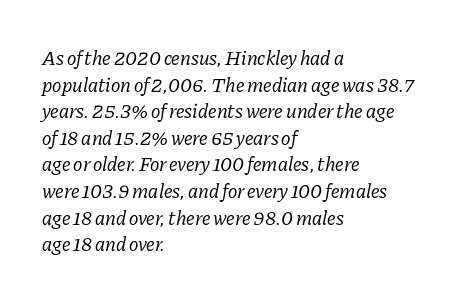
Q: Is the text bold? A: No.
Q: Is the text italic (slanted)? A: Yes, it leans right by about 11 degrees.
Q: Is the text underlined? A: No.
Q: How is the paragraph aligned? A: Left-aligned.
Q: Is the spacing between letters normal or unusually wide? A: Normal.
Q: Is the spacing between lines tight, normal or loose? A: Normal.
